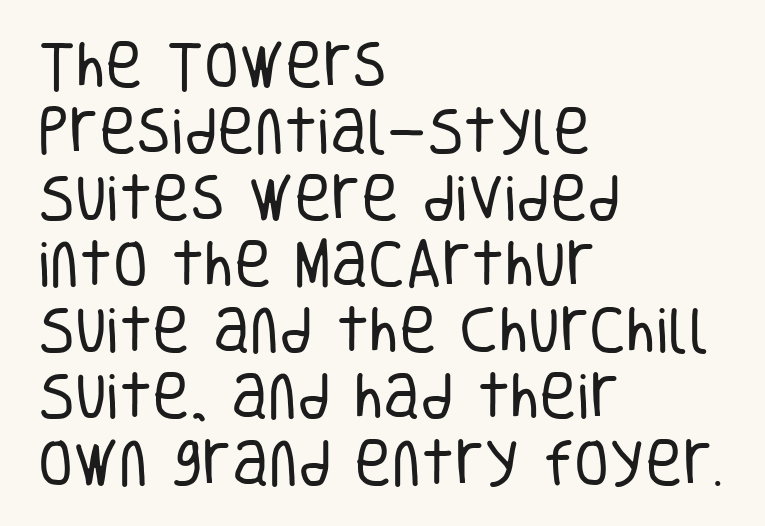
How are the letters spaced? Ordinarily, with no added tracking. You could not count columns in this text — the font is proportionally spaced. Where is the straight margin? On the left. Does the leading feel generous? No, just average. The glyphs in this specimen are sans serif. No chunkiness to these letters — they're not bold.
